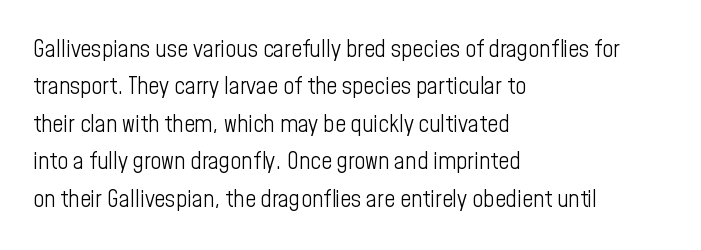
The image shows 24 px text type, upright; set left-aligned, normal line spacing (1.56x), normal letter spacing, not underlined.
